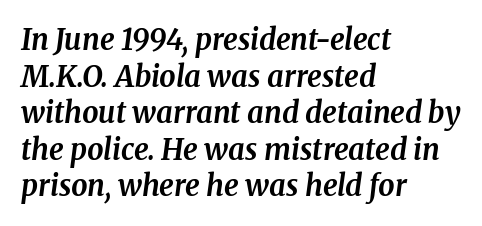
These lines were composed using italics. The lines are quadded left. Compared with typical body copy, the letter spacing here is the same. Serif or sans? Serif — the stroke terminals have little feet. This sample has the flowing, uneven cadence of proportional lettering. Check the space under the baseline: it is left empty.
